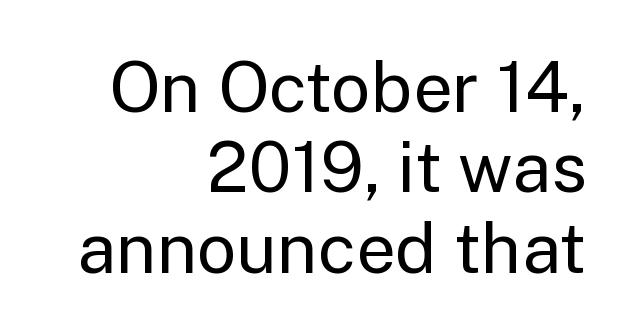
{"serif": "no", "italic": "no", "bold": "no", "weight": "regular", "width": "normal", "stroke_contrast": "low", "x_height": "medium", "monospaced": "no", "underline": "no", "align": "right", "line_spacing": "tight", "line_spacing_ratio": 1.15, "letter_spacing": "normal", "letter_spacing_em": 0.0, "glyph_px": 70}
